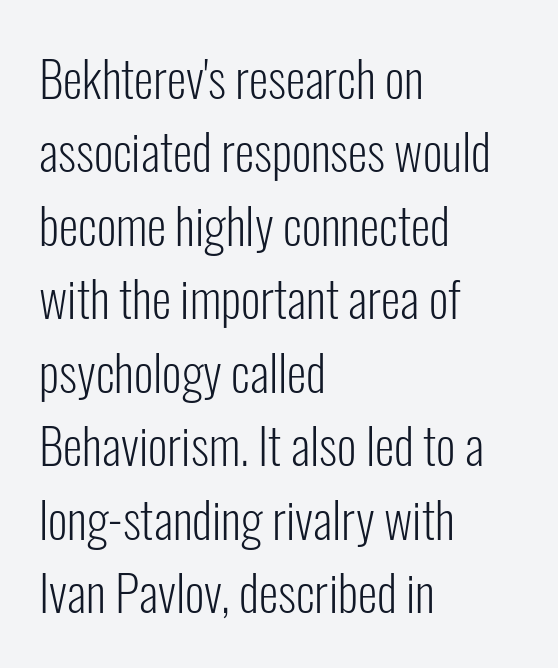
The space beneath each line is pristine and unruled. The text was rendered using a sans face with plain stroke endings. Visually the block forms a straight wall on the left and a jagged coastline on the right. Varying glyph widths throughout — classic text-font behaviour. The gaps between neighbouring characters are ordinary and unremarkable.
